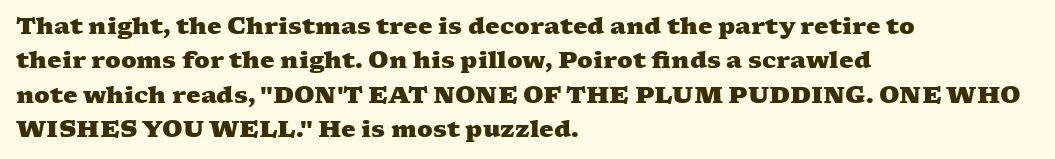
Q: Is the text bold? A: Yes.
Q: Is the text underlined? A: No.
Q: How is the paragraph aligned? A: Left-aligned.
Q: Is the spacing between letters normal or unusually wide? A: Normal.
Q: Is the spacing between lines tight, normal or loose? A: Normal.
